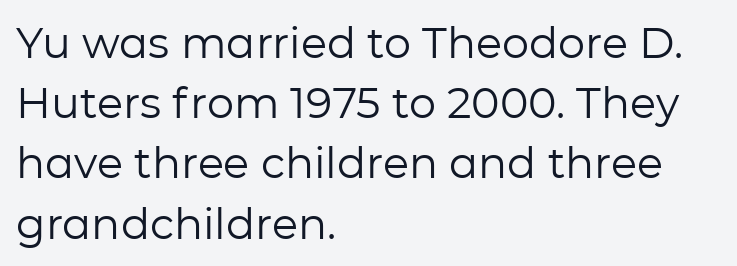
Q: Is the text bold? A: No.
Q: Is the text italic (slanted)? A: No, it is upright.
Q: Is the typeface a serif or a sans-serif typeface? A: Sans-serif.
Q: Is the text underlined? A: No.
Q: How is the paragraph aligned? A: Left-aligned.
Q: Is the spacing between letters normal or unusually wide? A: Normal.
Q: Is the spacing between lines tight, normal or loose? A: Normal.
Q: Width (condensed, normal, or wide)? A: Normal.
Q: Stroke contrast? A: Low.
Q: x-height? A: Medium.
Q: Monospaced? A: No.
